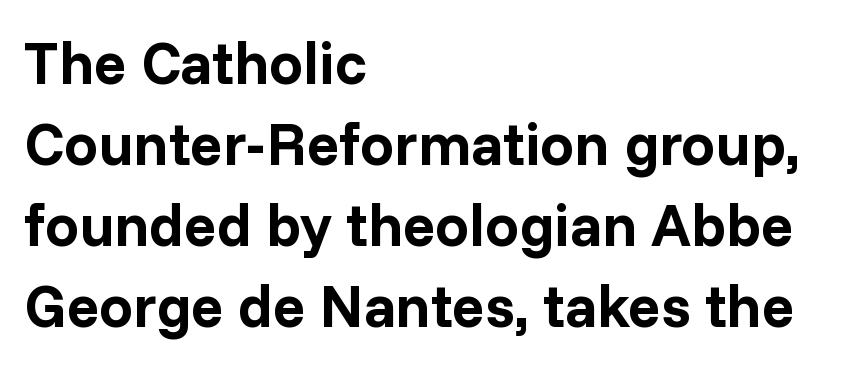
Strong, thick strokes mark this as bold type. The strip under each line holds only bare page. The lines are quadded left. Is this a fixed-width face? No — the glyphs have proportional, varying widths. The letterforms sit shoulder to shoulder at normal distance. Reading down the column, the eye jumps a familiar distance to each next line.
